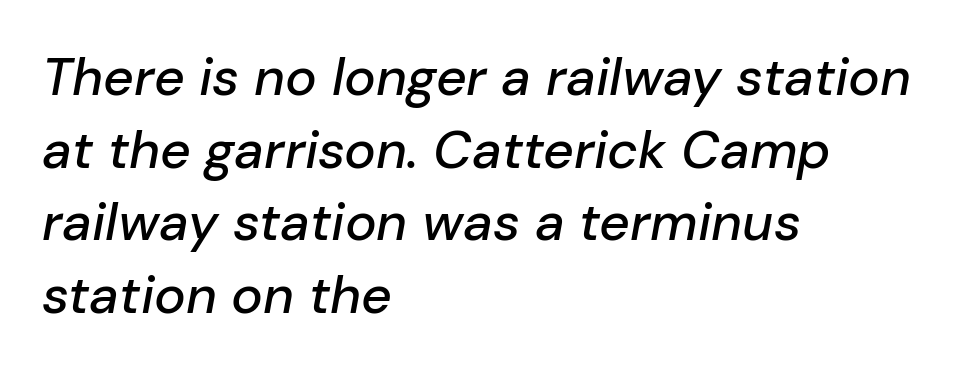
Q: Is the text italic (slanted)? A: Yes, it leans right by about 10 degrees.
Q: Is the text underlined? A: No.
Q: How is the paragraph aligned? A: Left-aligned.
Q: Is the spacing between letters normal or unusually wide? A: Normal.
Q: Is the spacing between lines tight, normal or loose? A: Normal.
Q: Width (condensed, normal, or wide)? A: Normal.
Q: Stroke contrast? A: Low.
Q: x-height? A: Medium.
Q: Monospaced? A: No.
